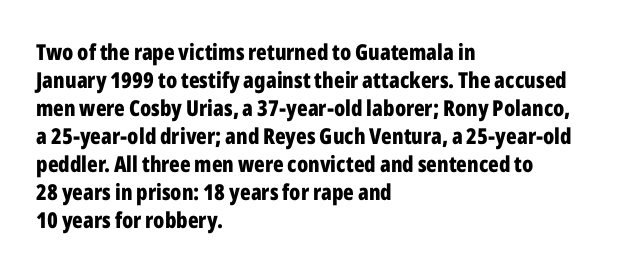
The image shows 22 px bold type, upright; set left-aligned, normal line spacing (1.27x), normal letter spacing, not underlined.
